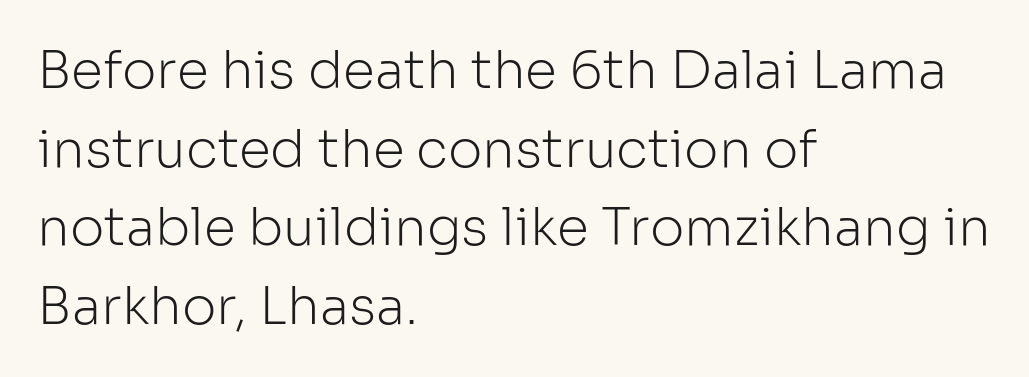
{"serif": "no", "italic": "no", "bold": "no", "weight": "light", "width": "normal", "stroke_contrast": "low", "x_height": "medium", "monospaced": "no", "underline": "no", "align": "left", "line_spacing": "normal", "line_spacing_ratio": 1.51, "letter_spacing": "normal", "letter_spacing_em": 0.0, "glyph_px": 52}
